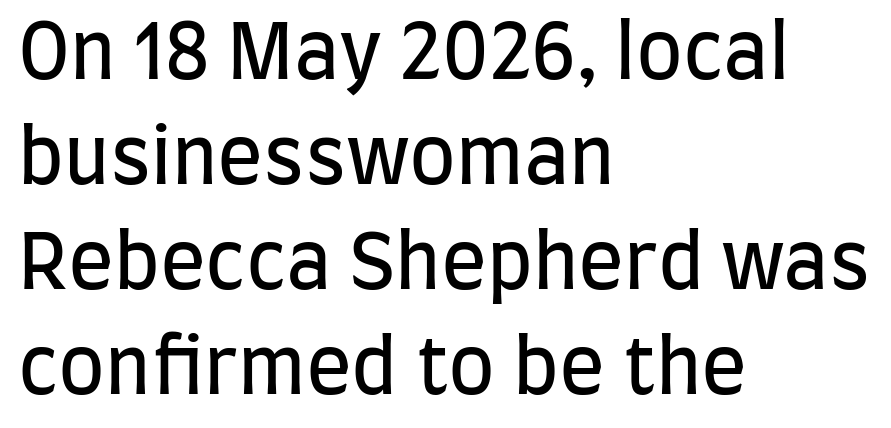
The image shows 76 px regular-weight, condensed sans-serif type, upright; set left-aligned, normal line spacing (1.38x), normal letter spacing, not underlined; low stroke contrast and a large x-height.
